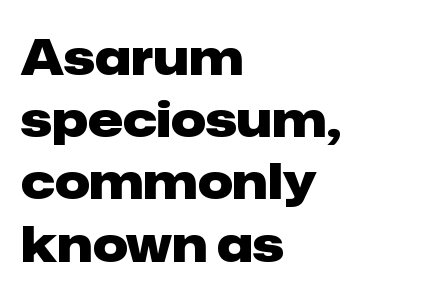
{"serif": "no", "italic": "no", "bold": "yes", "weight": "heavy", "width": "normal", "stroke_contrast": "low", "x_height": "medium", "monospaced": "no", "underline": "no", "align": "left", "line_spacing": "normal", "line_spacing_ratio": 1.27, "letter_spacing": "normal", "letter_spacing_em": 0.0, "glyph_px": 49}
